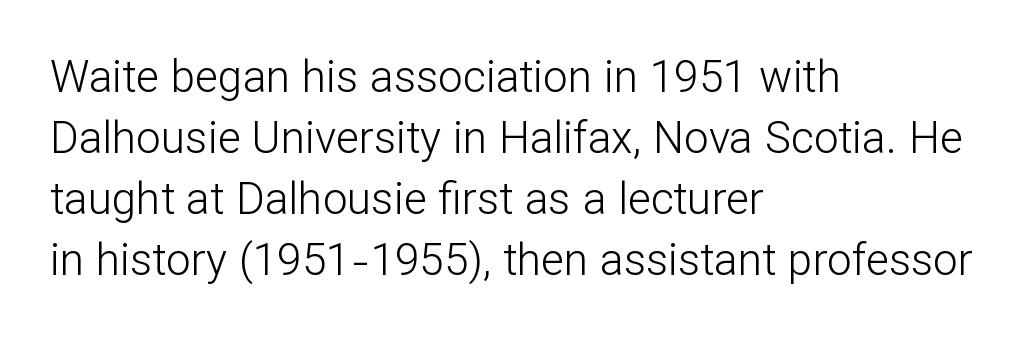
Q: Is the text bold? A: No.
Q: Is the text italic (slanted)? A: No, it is upright.
Q: Is the typeface a serif or a sans-serif typeface? A: Sans-serif.
Q: Is the text underlined? A: No.
Q: How is the paragraph aligned? A: Left-aligned.
Q: Is the spacing between letters normal or unusually wide? A: Normal.
Q: Is the spacing between lines tight, normal or loose? A: Normal.
Q: Width (condensed, normal, or wide)? A: Normal.
Q: Stroke contrast? A: Low.
Q: x-height? A: Medium.
Q: Monospaced? A: No.
